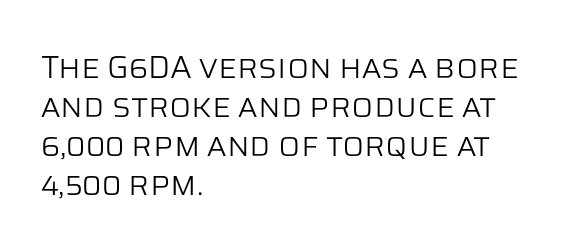
The image shows 32 px light sans-serif type, upright; set left-aligned, line spacing 1.22x, normal letter spacing, not underlined; low stroke contrast and a large x-height.
